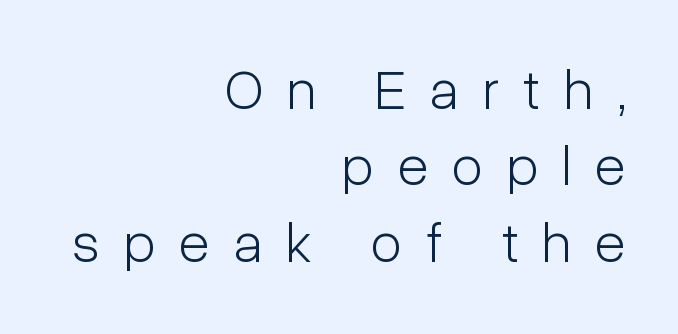
{"serif": "no", "italic": "no", "bold": "no", "weight": "light", "width": "condensed", "stroke_contrast": "low", "x_height": "medium", "monospaced": "no", "underline": "no", "align": "right", "line_spacing": "normal", "line_spacing_ratio": 1.34, "letter_spacing": "wide", "letter_spacing_em": 0.42, "glyph_px": 57}
